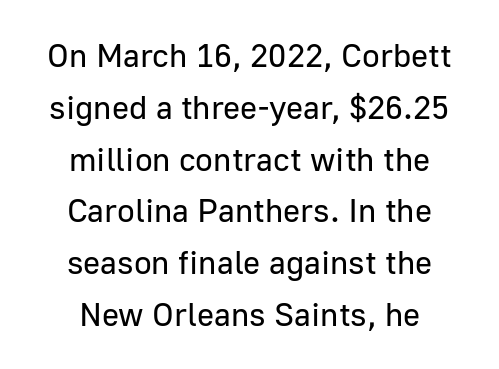
Reading down the column, the eye jumps a familiar distance to each next line. Default kerning and tracking; the words read as compact shapes. Nothing sits at the stroke ends, so this counts as sans-serif. The gap between lines stays unmarked. If you folded the block vertically in half, each line would mirror itself in length. Unbolded letterforms with no extra heft.
